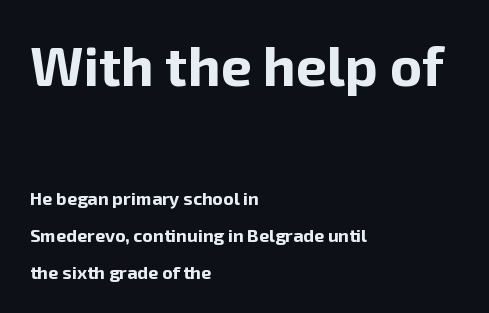
The image shows 55 px bold sans-serif type, upright; set left-aligned, loose line spacing (2.04x), normal letter spacing, not underlined; the first (top) block is 3.06x larger; low stroke contrast and a medium x-height.
